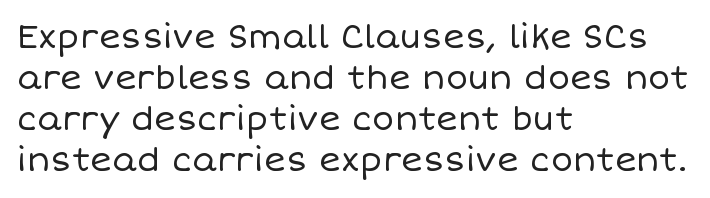
Q: Is the text bold? A: No.
Q: Is the text italic (slanted)? A: No, it is upright.
Q: Is the text underlined? A: No.
Q: How is the paragraph aligned? A: Left-aligned.
Q: Is the spacing between letters normal or unusually wide? A: Normal.
Q: Width (condensed, normal, or wide)? A: Normal.
Q: Stroke contrast? A: Low.
Q: x-height? A: Large.
Q: Monospaced? A: No.
